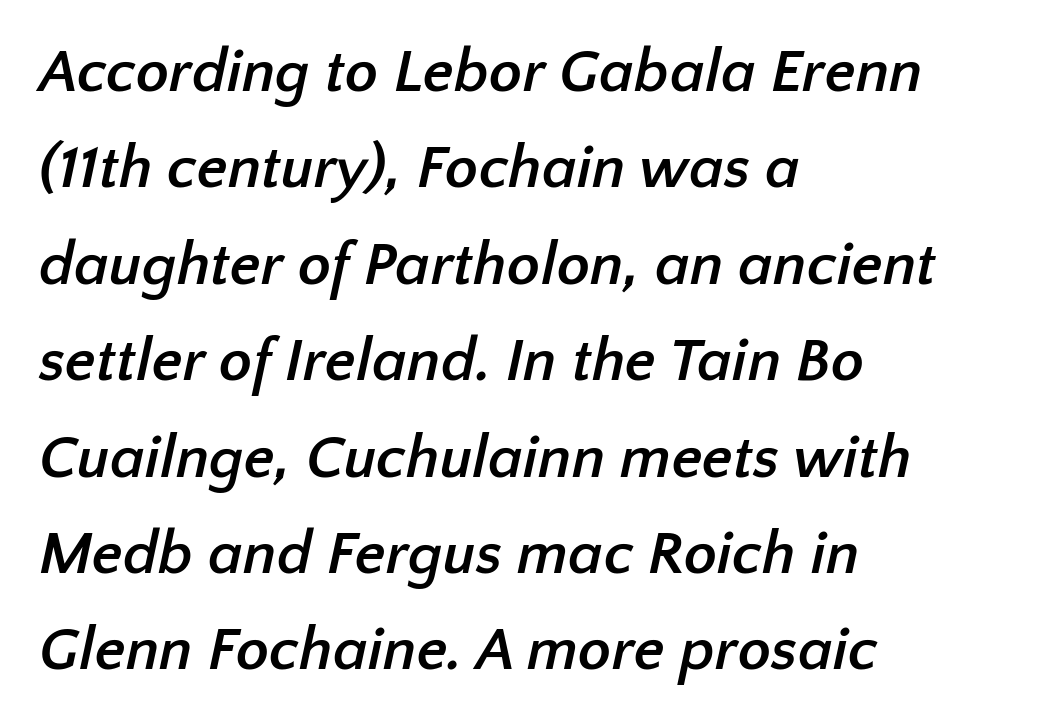
The image shows 61 px semibold sans-serif type; set left-aligned, normal line spacing (1.58x), normal letter spacing, not underlined; low stroke contrast and a medium x-height.
